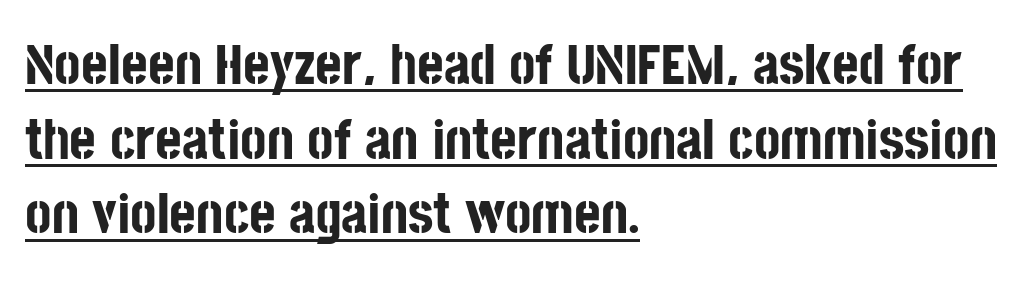
Q: Is the text bold? A: Yes.
Q: Is the text italic (slanted)? A: No, it is upright.
Q: Is the typeface a serif or a sans-serif typeface? A: Sans-serif.
Q: Is the text underlined? A: Yes.
Q: How is the paragraph aligned? A: Left-aligned.
Q: Is the spacing between letters normal or unusually wide? A: Normal.
Q: Is the spacing between lines tight, normal or loose? A: Normal.
Q: Width (condensed, normal, or wide)? A: Condensed.
Q: Stroke contrast? A: Low.
Q: x-height? A: Large.
Q: Monospaced? A: No.
